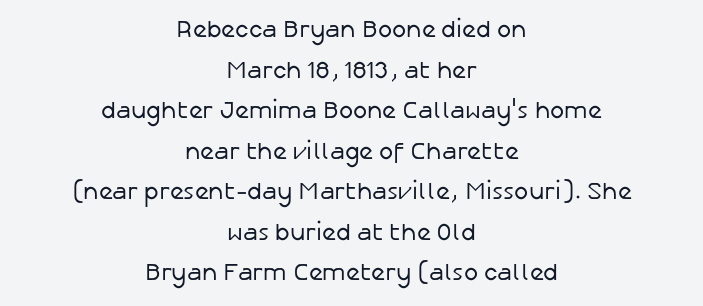
{"italic": "no", "bold": "no", "underline": "no", "align": "center", "line_spacing": "normal", "line_spacing_ratio": 1.69, "letter_spacing": "normal", "letter_spacing_em": 0.0, "glyph_px": 24}
